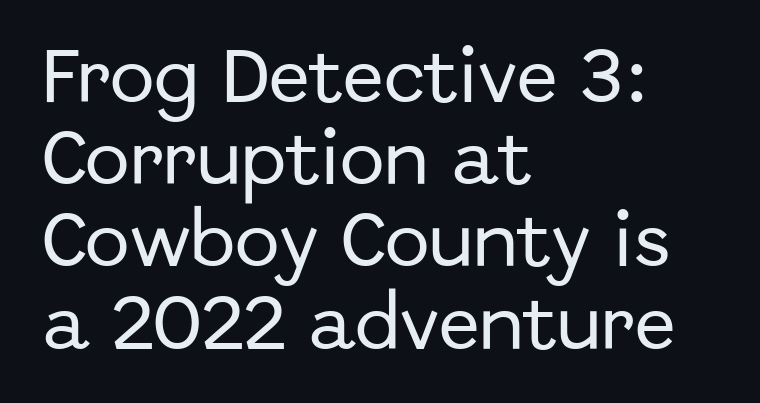
{"serif": "no", "italic": "no", "width": "normal", "stroke_contrast": "low", "x_height": "medium", "monospaced": "no", "underline": "no", "align": "left", "line_spacing": "normal", "line_spacing_ratio": 1.37, "letter_spacing": "normal", "letter_spacing_em": 0.0, "glyph_px": 60}
